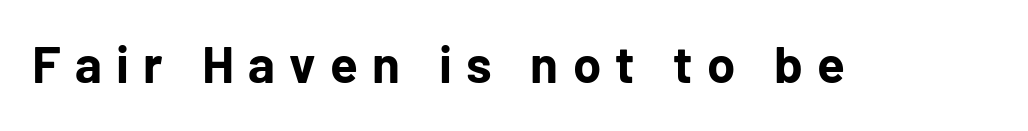
{"serif": "no", "italic": "no", "bold": "yes", "weight": "bold", "width": "normal", "stroke_contrast": "low", "x_height": "medium", "monospaced": "no", "underline": "no", "letter_spacing": "wide", "letter_spacing_em": 0.28, "glyph_px": 51}
